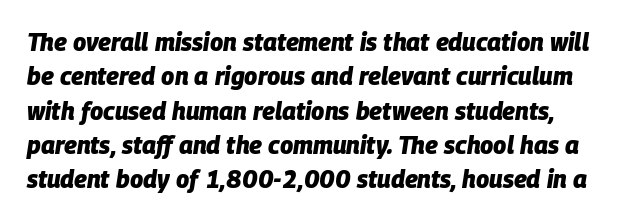
The image shows 24 px bold type, italic (leaning right); set left-aligned, normal line spacing (1.43x), normal letter spacing, not underlined.
